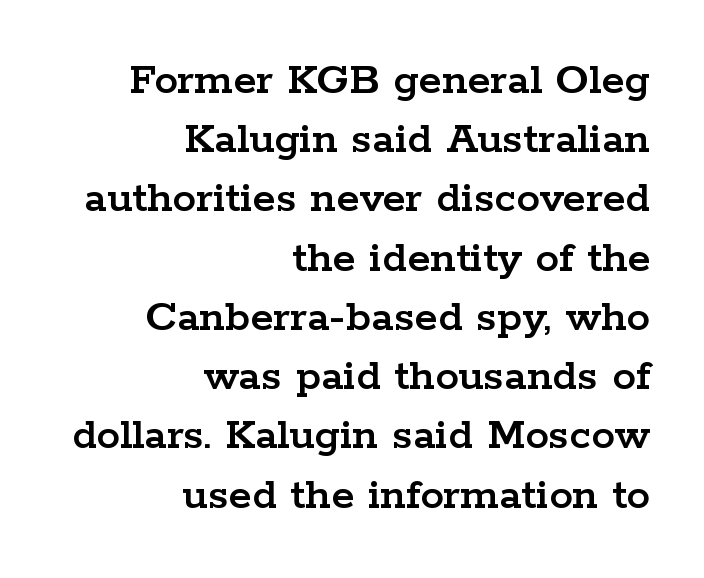
The image shows 47 px wide serif type, upright; set right-aligned, normal line spacing (1.26x), normal letter spacing, not underlined; low stroke contrast and a medium x-height.
